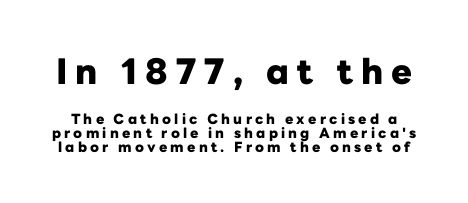
Q: Is the text bold? A: Yes.
Q: Is the text italic (slanted)? A: No, it is upright.
Q: Is the typeface a serif or a sans-serif typeface? A: Sans-serif.
Q: Is the text underlined? A: No.
Q: Is the spacing between letters normal or unusually wide? A: Unusually wide.
Q: Is the spacing between lines tight, normal or loose? A: Tight.
Q: Which block of text is set in a larger size, the first (top) or the second (bottom)? A: The first (top) one.
Q: Width (condensed, normal, or wide)? A: Normal.
Q: Stroke contrast? A: Low.
Q: x-height? A: Medium.
Q: Monospaced? A: No.
